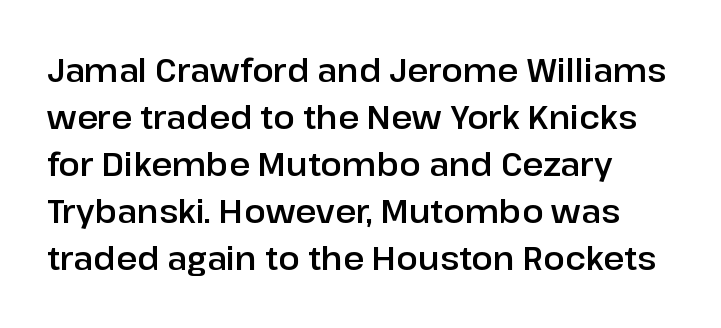
Does extra space separate the letters? No, they use regular spacing. It's the straight-up-and-down kind of type. This sample has the flowing, uneven cadence of proportional lettering. The rendering uses a moderate line-height, typical for paragraphs.
